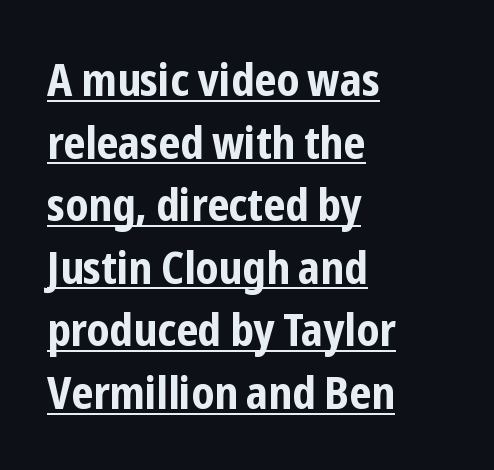
Q: Is the text bold? A: Yes.
Q: Is the text italic (slanted)? A: No, it is upright.
Q: Is the typeface a serif or a sans-serif typeface? A: Sans-serif.
Q: Is the text underlined? A: Yes.
Q: How is the paragraph aligned? A: Left-aligned.
Q: Is the spacing between letters normal or unusually wide? A: Normal.
Q: Is the spacing between lines tight, normal or loose? A: Normal.
Q: Width (condensed, normal, or wide)? A: Condensed.
Q: Stroke contrast? A: Low.
Q: x-height? A: Medium.
Q: Monospaced? A: No.
